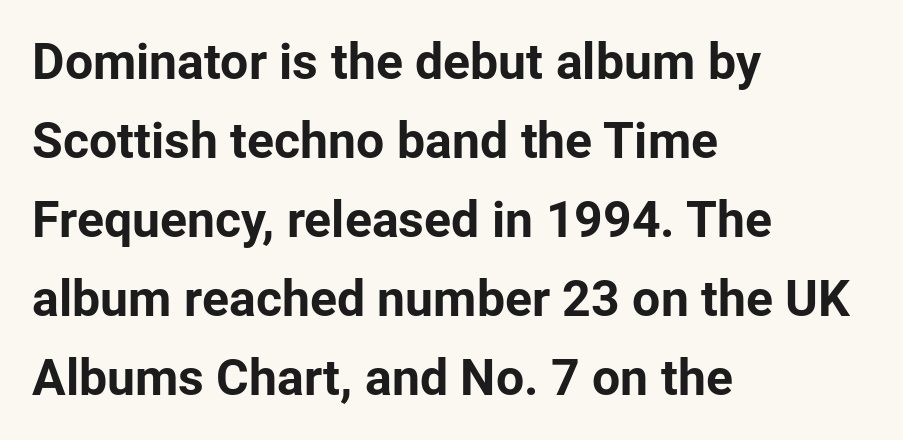
{"serif": "no", "italic": "no", "bold": "yes", "weight": "bold", "width": "normal", "stroke_contrast": "low", "x_height": "medium", "monospaced": "no", "underline": "no", "align": "left", "line_spacing": "normal", "line_spacing_ratio": 1.58, "letter_spacing": "normal", "letter_spacing_em": 0.0, "glyph_px": 50}
